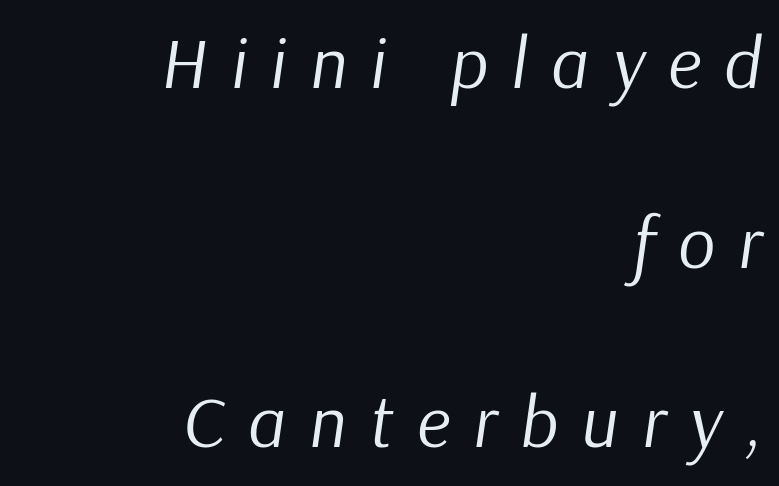
{"italic": "yes", "lean": "right", "slant_degrees": 9, "bold": "no", "weight": "regular", "width": "normal", "stroke_contrast": "low", "x_height": "medium", "monospaced": "no", "underline": "no", "align": "right", "line_spacing": "loose", "line_spacing_ratio": 2.46, "letter_spacing": "wide", "letter_spacing_em": 0.32, "glyph_px": 73}
